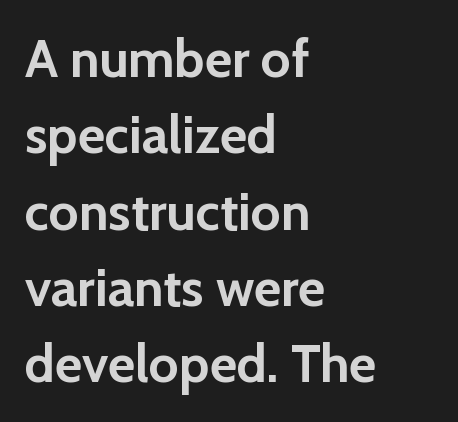
The image shows 53 px semibold sans-serif type, upright; set left-aligned, normal line spacing (1.44x), normal letter spacing, not underlined; low stroke contrast and a medium x-height.
